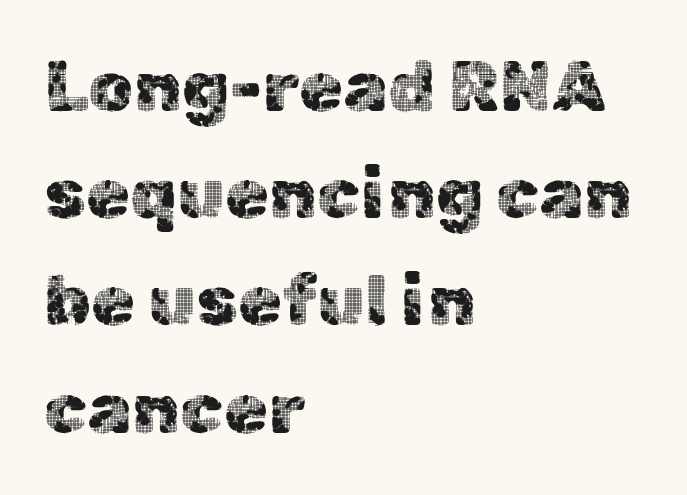
Q: Is the text italic (slanted)? A: No, it is upright.
Q: Is the typeface a serif or a sans-serif typeface? A: Sans-serif.
Q: Is the text underlined? A: No.
Q: How is the paragraph aligned? A: Left-aligned.
Q: Is the spacing between letters normal or unusually wide? A: Normal.
Q: Is the spacing between lines tight, normal or loose? A: Normal.
Q: Width (condensed, normal, or wide)? A: Normal.
Q: x-height? A: Medium.
Q: Monospaced? A: No.
